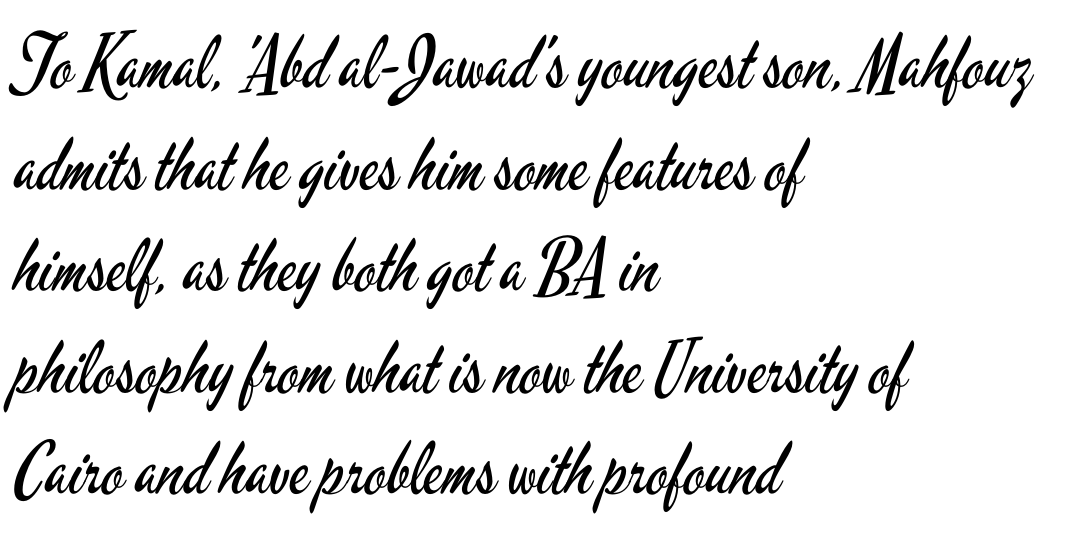
No chunkiness to these letters — they're not bold. Horizontally, the lines are justified to the leading edge only. Varying glyph widths throughout — classic text-font behaviour. This rendering employs a face without finishing strokes, i.e., a sans-serif. The area under the type is left untouched.
